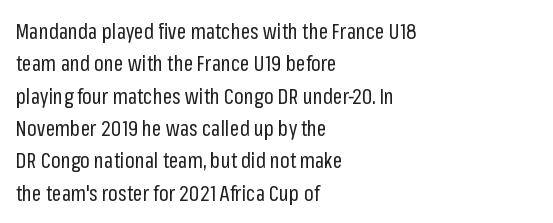
{"italic": "no", "bold": "no", "underline": "no", "align": "left", "line_spacing": "normal", "line_spacing_ratio": 1.54, "letter_spacing": "normal", "letter_spacing_em": 0.0, "glyph_px": 21}
